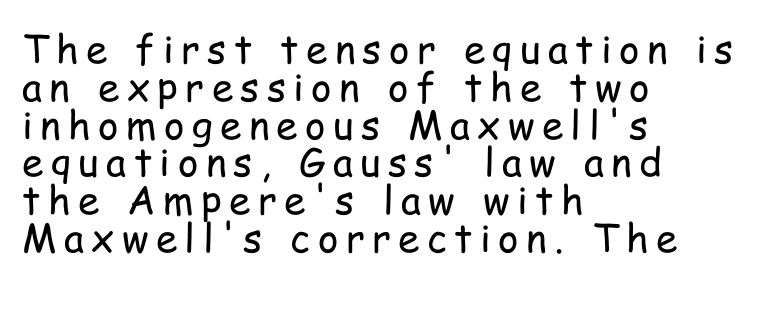
Q: Is the text bold? A: No.
Q: Is the text italic (slanted)? A: No, it is upright.
Q: Is the typeface a serif or a sans-serif typeface? A: Sans-serif.
Q: Is the text underlined? A: No.
Q: How is the paragraph aligned? A: Left-aligned.
Q: Is the spacing between lines tight, normal or loose? A: Tight.
Q: Width (condensed, normal, or wide)? A: Condensed.
Q: Stroke contrast? A: Low.
Q: x-height? A: Medium.
Q: Monospaced? A: No.
